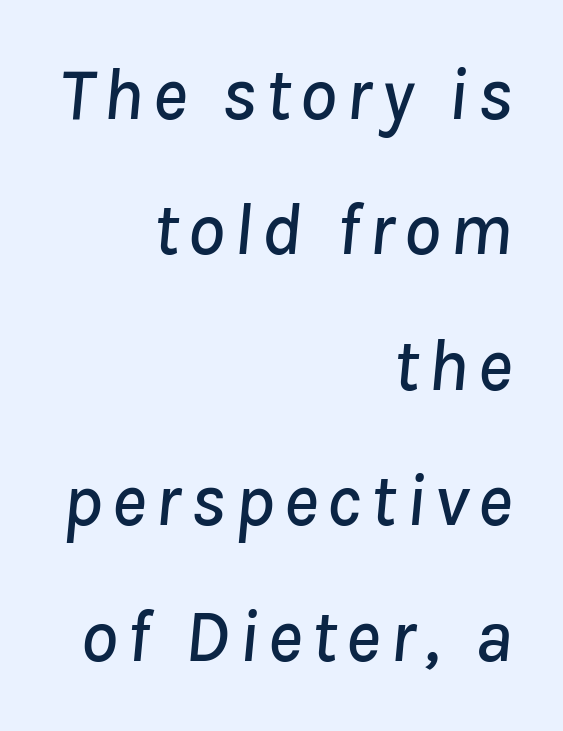
Q: Is the text italic (slanted)? A: Yes, it leans right by about 8 degrees.
Q: Is the text underlined? A: No.
Q: How is the paragraph aligned? A: Right-aligned.
Q: Width (condensed, normal, or wide)? A: Normal.
Q: Stroke contrast? A: Low.
Q: x-height? A: Medium.
Q: Monospaced? A: No.
